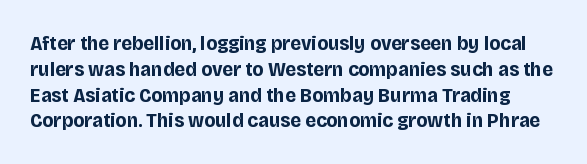
{"italic": "no", "bold": "yes", "underline": "no", "line_spacing_ratio": 1.23, "letter_spacing": "normal", "letter_spacing_em": 0.0, "glyph_px": 21}
